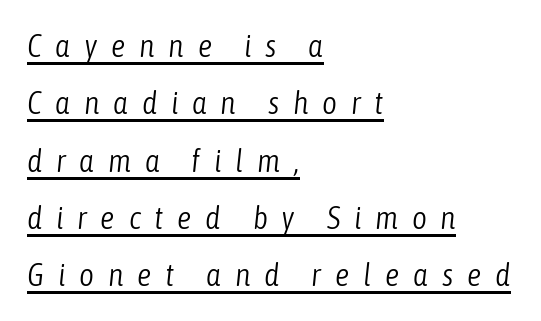
Q: Is the text bold? A: No.
Q: Is the text italic (slanted)? A: Yes, it leans right by about 6 degrees.
Q: Is the text underlined? A: Yes.
Q: How is the paragraph aligned? A: Left-aligned.
Q: Is the spacing between letters normal or unusually wide? A: Unusually wide.
Q: Width (condensed, normal, or wide)? A: Condensed.
Q: Stroke contrast? A: Low.
Q: x-height? A: Medium.
Q: Monospaced? A: No.
